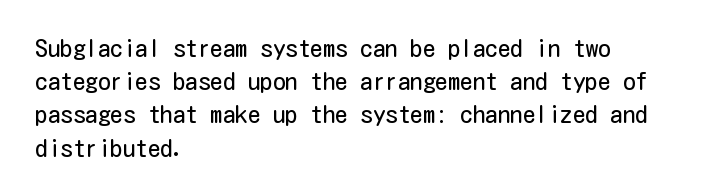
{"italic": "no", "bold": "no", "underline": "no", "align": "left", "line_spacing": "normal", "line_spacing_ratio": 1.33, "letter_spacing": "normal", "letter_spacing_em": 0.0, "glyph_px": 25}
